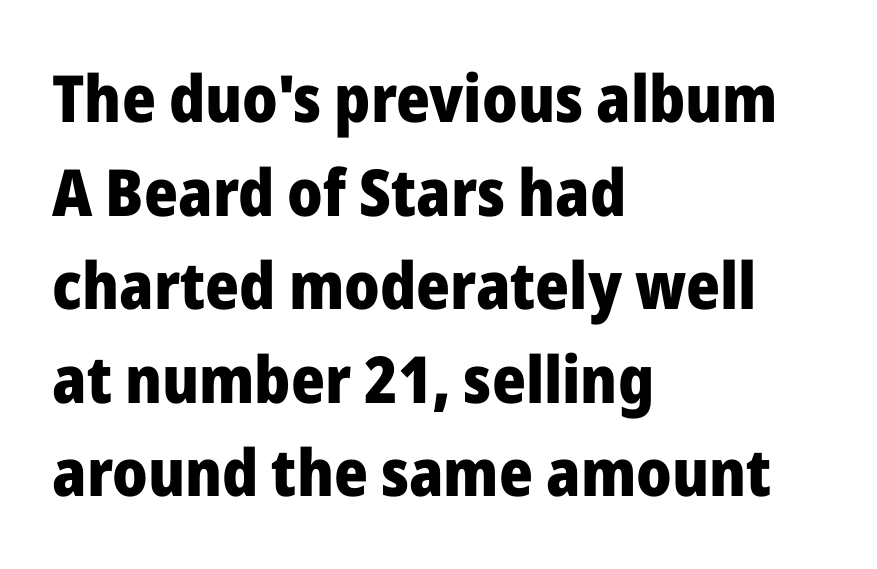
Q: Is the text bold? A: Yes.
Q: Is the text italic (slanted)? A: No, it is upright.
Q: Is the typeface a serif or a sans-serif typeface? A: Sans-serif.
Q: Is the text underlined? A: No.
Q: How is the paragraph aligned? A: Left-aligned.
Q: Is the spacing between letters normal or unusually wide? A: Normal.
Q: Is the spacing between lines tight, normal or loose? A: Normal.
Q: Width (condensed, normal, or wide)? A: Normal.
Q: Stroke contrast? A: Low.
Q: x-height? A: Medium.
Q: Monospaced? A: No.
